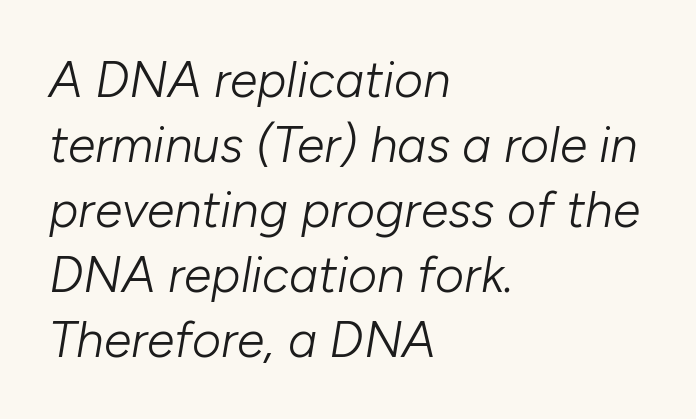
{"italic": "yes", "lean": "right", "slant_degrees": 10, "bold": "no", "weight": "light", "width": "normal", "stroke_contrast": "low", "x_height": "medium", "monospaced": "no", "underline": "no", "align": "left", "line_spacing": "normal", "line_spacing_ratio": 1.3, "letter_spacing": "normal", "letter_spacing_em": 0.0, "glyph_px": 50}
